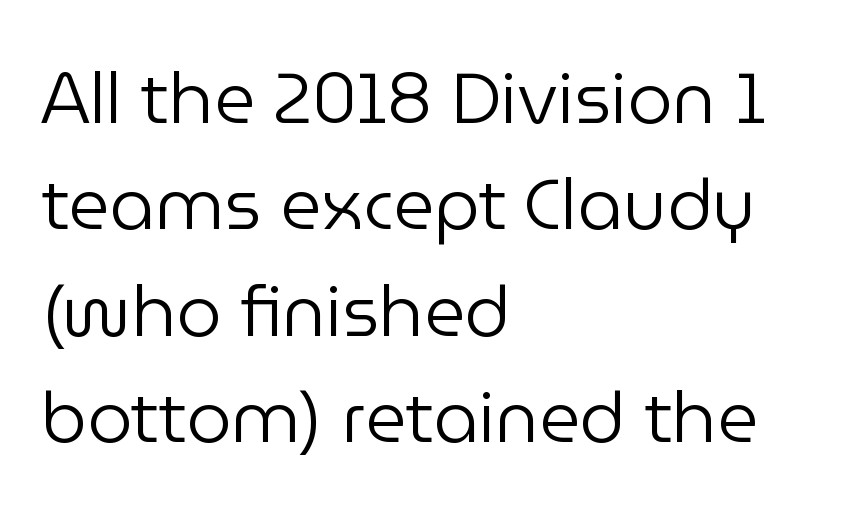
Q: Is the text bold? A: No.
Q: Is the text italic (slanted)? A: No, it is upright.
Q: Is the typeface a serif or a sans-serif typeface? A: Sans-serif.
Q: Is the text underlined? A: No.
Q: How is the paragraph aligned? A: Left-aligned.
Q: Is the spacing between letters normal or unusually wide? A: Normal.
Q: Is the spacing between lines tight, normal or loose? A: Normal.
Q: Width (condensed, normal, or wide)? A: Normal.
Q: Stroke contrast? A: Low.
Q: x-height? A: Medium.
Q: Monospaced? A: No.
